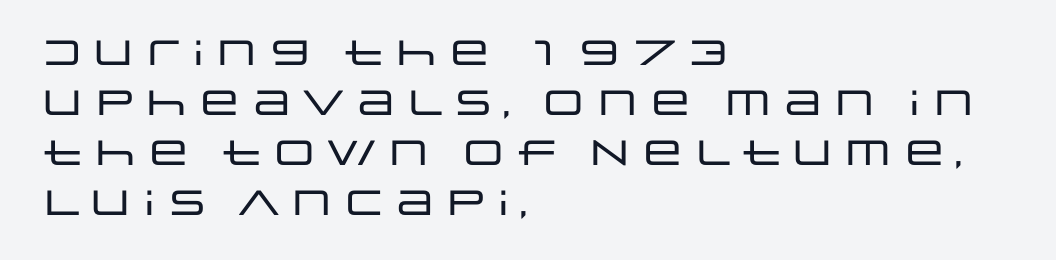
Line starts are locked; line ends wander. This is the regular roman posture of the typeface. Spacing between characters is what you'd get straight out of the box. Spacing verdict: proportional, widths tailored to each character. No word sits above an underline. Vertical spacing — default.
